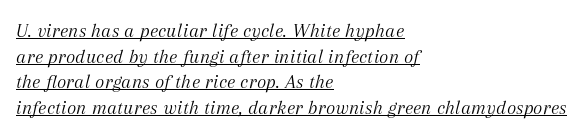
Q: Is the text bold? A: No.
Q: Is the text italic (slanted)? A: Yes, it leans right by about 12 degrees.
Q: Is the text underlined? A: Yes.
Q: How is the paragraph aligned? A: Left-aligned.
Q: Is the spacing between letters normal or unusually wide? A: Normal.
Q: Is the spacing between lines tight, normal or loose? A: Normal.
